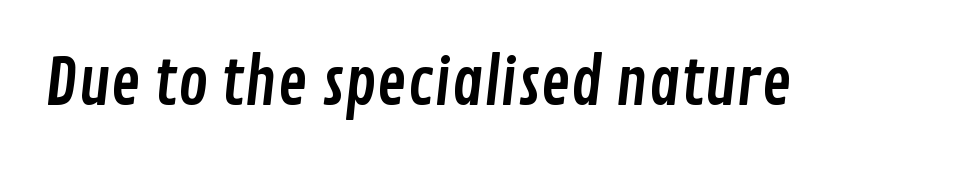
{"serif": "no", "width": "condensed", "stroke_contrast": "low", "x_height": "medium", "monospaced": "no", "underline": "no", "letter_spacing": "normal", "letter_spacing_em": 0.0, "glyph_px": 63}
